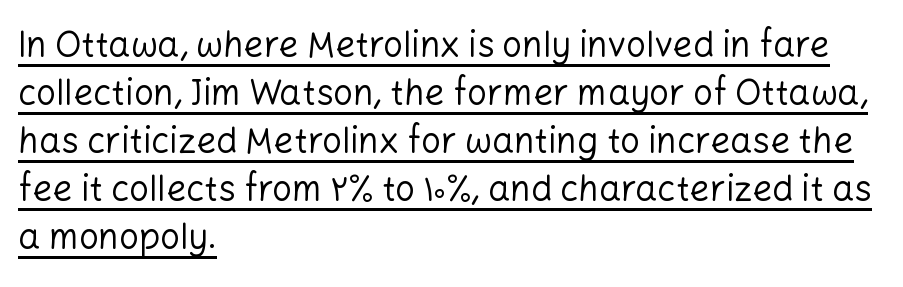
{"serif": "no", "italic": "no", "bold": "no", "weight": "regular", "width": "normal", "stroke_contrast": "low", "x_height": "medium", "monospaced": "no", "underline": "yes", "align": "left", "line_spacing": "normal", "line_spacing_ratio": 1.37, "letter_spacing": "normal", "letter_spacing_em": 0.0, "glyph_px": 35}
